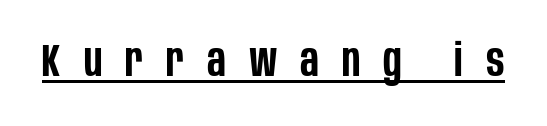
The image shows 47 px semibold, condensed sans-serif type, upright; set unusually wide letter spacing (+0.49 em), underlined; low stroke contrast and a large x-height.
